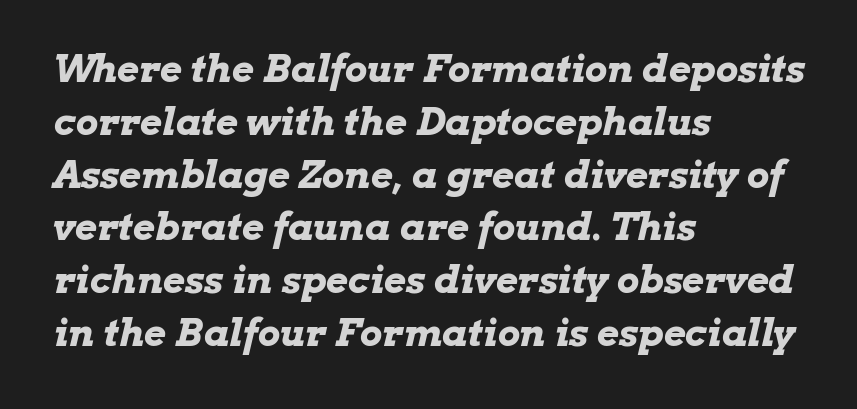
{"italic": "yes", "lean": "right", "slant_degrees": 13, "bold": "yes", "weight": "bold", "width": "wide", "stroke_contrast": "low", "x_height": "medium", "monospaced": "no", "underline": "no", "align": "left", "line_spacing": "normal", "line_spacing_ratio": 1.39, "letter_spacing": "normal", "letter_spacing_em": 0.0, "glyph_px": 38}
